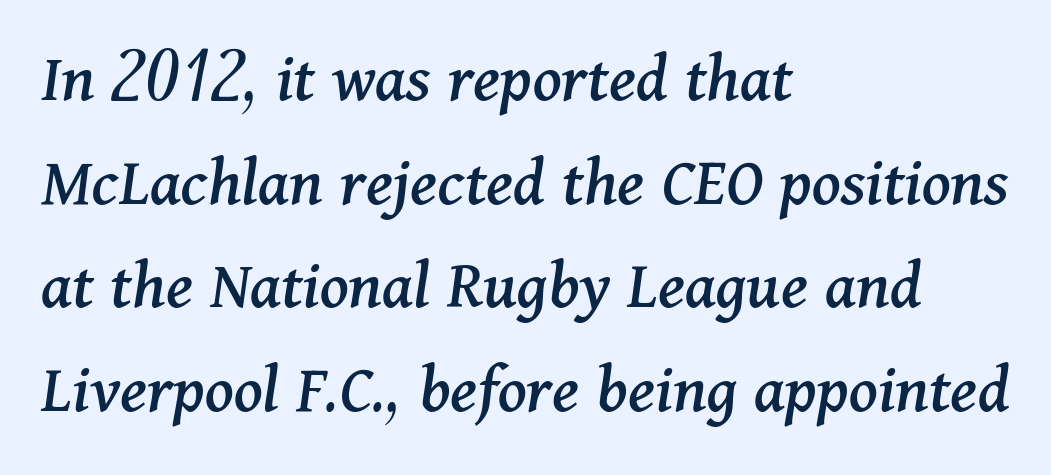
Q: Is the text italic (slanted)? A: Yes, it leans right by about 11 degrees.
Q: Is the typeface a serif or a sans-serif typeface? A: Serif.
Q: Is the text underlined? A: No.
Q: How is the paragraph aligned? A: Left-aligned.
Q: Is the spacing between letters normal or unusually wide? A: Normal.
Q: Is the spacing between lines tight, normal or loose? A: Normal.
Q: Width (condensed, normal, or wide)? A: Normal.
Q: Stroke contrast? A: Medium.
Q: x-height? A: Medium.
Q: Monospaced? A: No.
